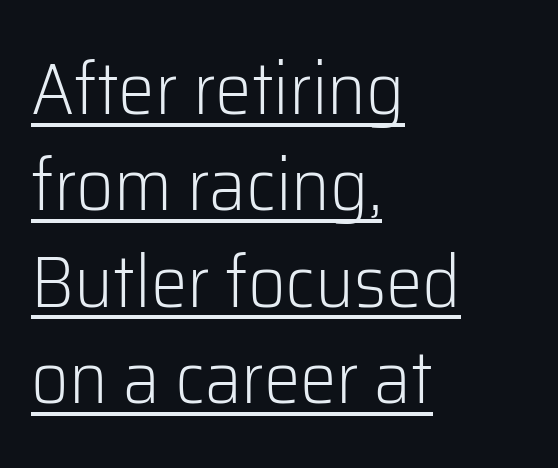
The type is set solid horizontally, with unmodified tracking. All the whitespace from short lines collects on the right. A roman cut, with each character standing at attention. This sample has the flowing, uneven cadence of proportional lettering.
